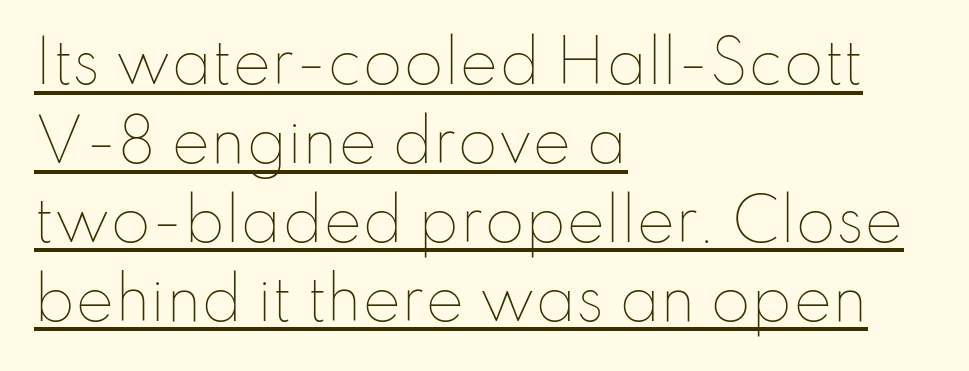
Bold? No — there's no thickening of the strokes. A typesetter would call this leading conventional body-copy spacing. Varying glyph widths throughout — classic text-font behaviour. The rag falls on the right side of this text block. Caption: standard tracking, unaltered.
